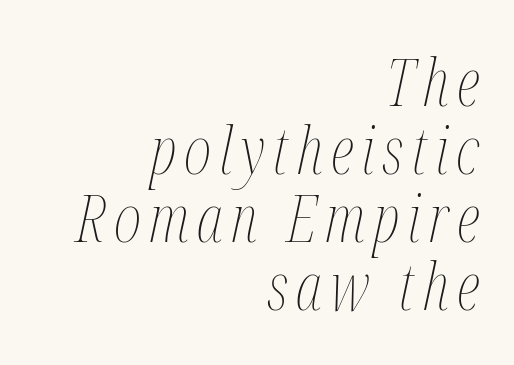
The image shows 66 px thin, condensed type, italic (leaning right); set right-aligned, tight line spacing (1.03x), not underlined; medium stroke contrast and a medium x-height.
